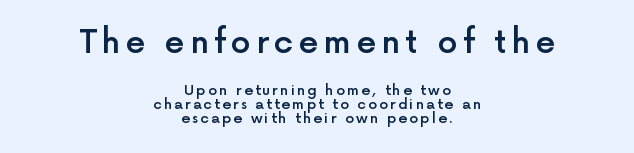
Q: Is the text bold? A: Semi-bold.
Q: Is the text italic (slanted)? A: No, it is upright.
Q: Is the typeface a serif or a sans-serif typeface? A: Sans-serif.
Q: Is the text underlined? A: No.
Q: How is the paragraph aligned? A: Centered.
Q: Is the spacing between lines tight, normal or loose? A: Tight.
Q: Which block of text is set in a larger size, the first (top) or the second (bottom)? A: The first (top) one.
Q: Width (condensed, normal, or wide)? A: Normal.
Q: x-height? A: Medium.
Q: Monospaced? A: No.
